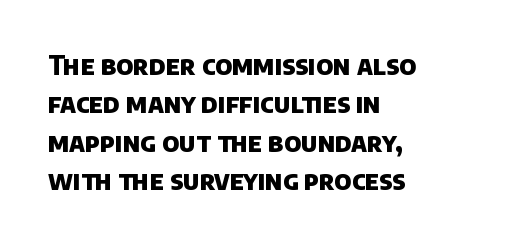
Check the space under the baseline: it is left empty. Spacing between characters is what you'd get straight out of the box. If you measured baseline to baseline, you'd find a middling distance. As a designer I'd log this as weight 700, bold. The paragraph shown leans on its left margin.
